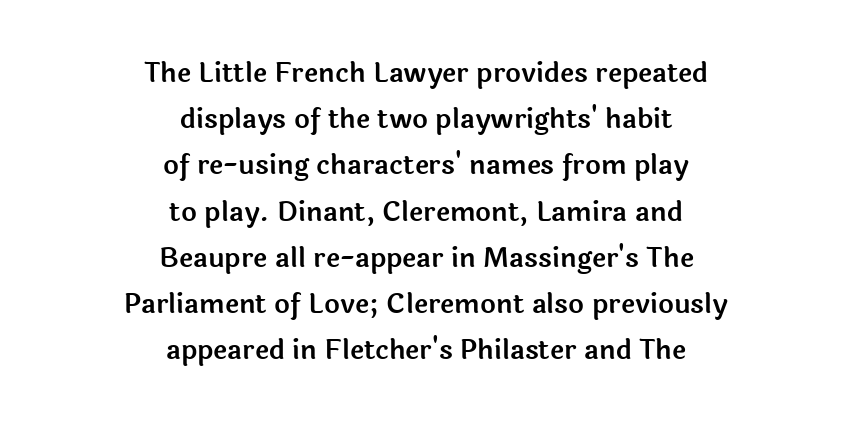
The string is rendered with underlining switched off. Tall strokes in this sample are plumb rather than angled. This rendering uses center alignment, leaving both contours irregular but symmetric. The letterforms sit shoulder to shoulder at normal distance.
